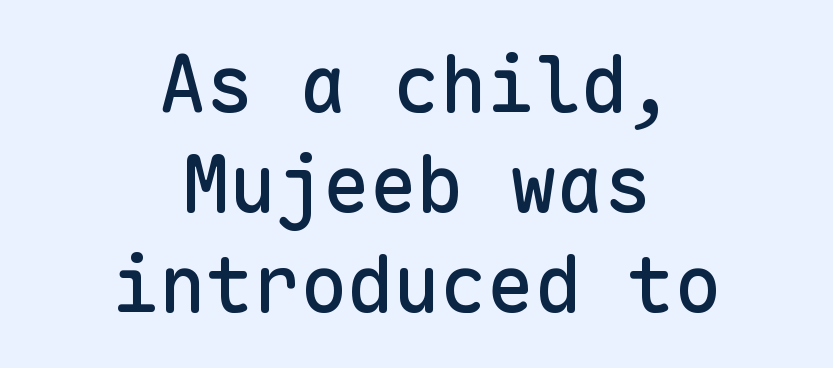
The image shows 78 px sans-serif type, upright, monospaced; set centered, normal line spacing (1.28x), normal letter spacing, not underlined; low stroke contrast and a medium x-height.
